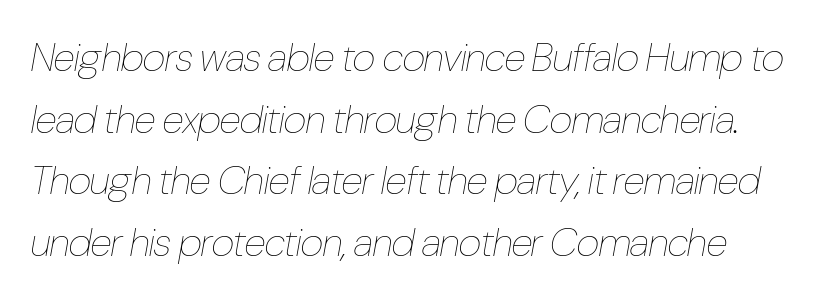
Q: Is the text bold? A: No.
Q: Is the text italic (slanted)? A: Yes, it leans right by about 10 degrees.
Q: Is the text underlined? A: No.
Q: Is the spacing between letters normal or unusually wide? A: Normal.
Q: Is the spacing between lines tight, normal or loose? A: Normal.
Q: Width (condensed, normal, or wide)? A: Condensed.
Q: Stroke contrast? A: Low.
Q: x-height? A: Medium.
Q: Monospaced? A: No.
